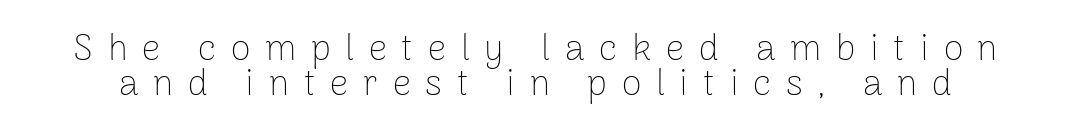
The image shows 36 px thin sans-serif type, upright; set tight line spacing (0.96x), unusually wide letter spacing (+0.41 em), not underlined; low stroke contrast and a medium x-height.
